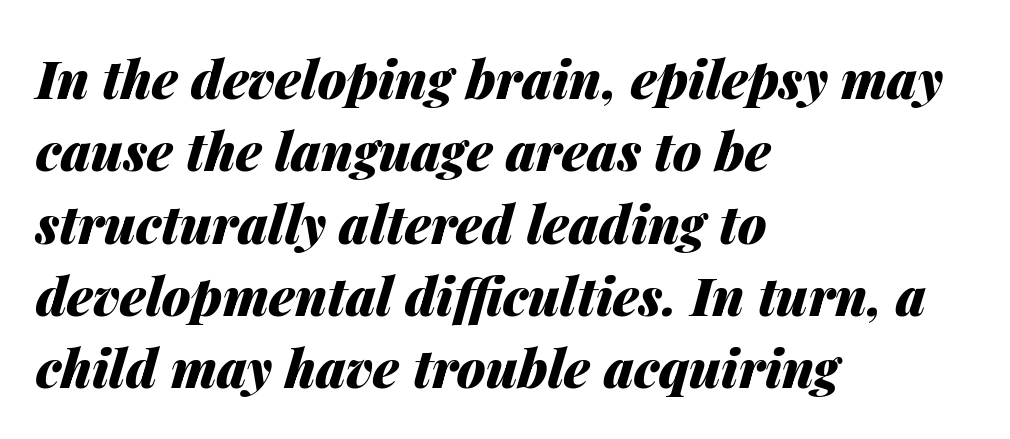
If you drew a line through each stem, it would be angled. What's the leading like? Ordinary, nothing unusual. Typesetter's note: full bold, strokes at maximum text heaviness. Is the block centered? No — it sits flush against the left margin. These lines keep a tight, regular rhythm from letter to letter. Underlining? Definitely not there.
